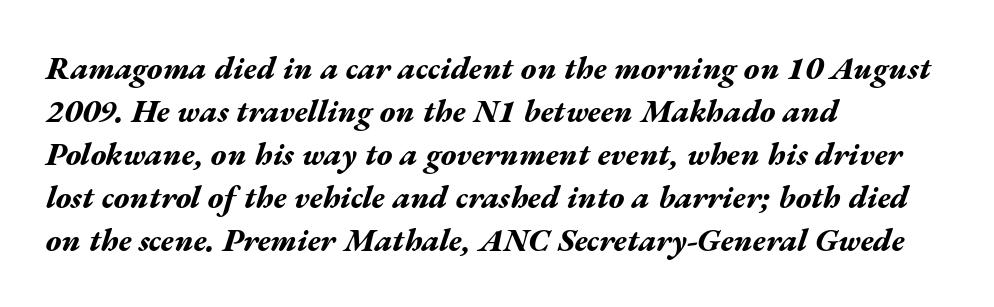
Q: Is the text bold? A: Yes.
Q: Is the text italic (slanted)? A: Yes, it leans right by about 17 degrees.
Q: Is the text underlined? A: No.
Q: How is the paragraph aligned? A: Left-aligned.
Q: Is the spacing between letters normal or unusually wide? A: Normal.
Q: Is the spacing between lines tight, normal or loose? A: Normal.
Q: Width (condensed, normal, or wide)? A: Wide.
Q: Stroke contrast? A: Medium.
Q: x-height? A: Medium.
Q: Monospaced? A: No.
